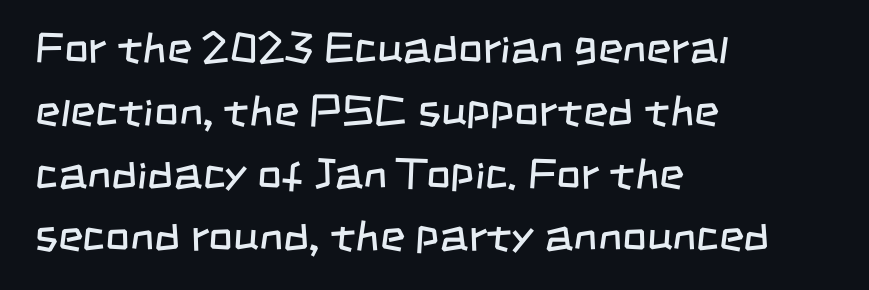
{"serif": "no", "bold": "no", "weight": "regular", "width": "condensed", "stroke_contrast": "low", "x_height": "large", "monospaced": "no", "underline": "no", "align": "left", "line_spacing": "normal", "line_spacing_ratio": 1.46, "letter_spacing": "normal", "letter_spacing_em": 0.0, "glyph_px": 43}
